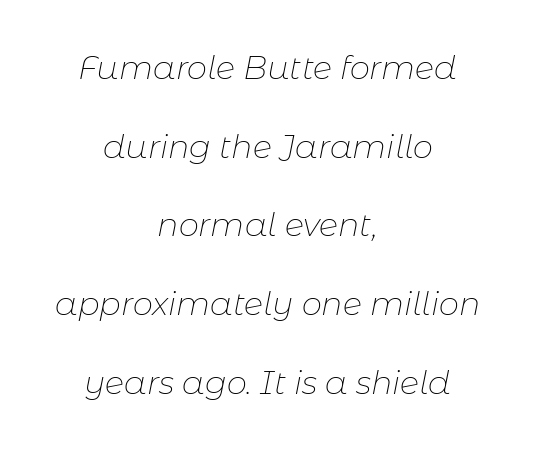
{"italic": "yes", "lean": "right", "slant_degrees": 11, "bold": "no", "weight": "thin", "width": "normal", "stroke_contrast": "low", "x_height": "medium", "monospaced": "no", "underline": "no", "align": "center", "line_spacing": "loose", "line_spacing_ratio": 2.46, "letter_spacing": "normal", "letter_spacing_em": 0.0, "glyph_px": 32}
